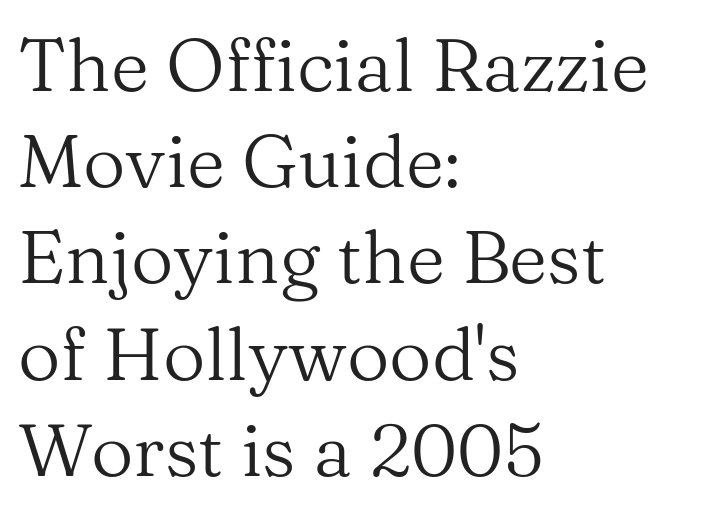
The image shows 74 px regular-weight serif type, upright; set left-aligned, normal line spacing (1.3x), normal letter spacing, not underlined; medium stroke contrast and a medium x-height.
